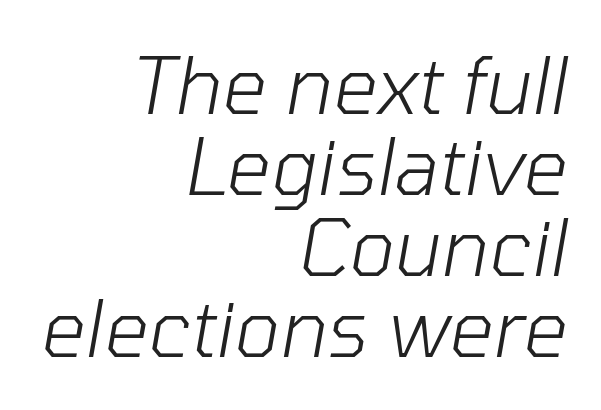
The image shows 78 px light type, italic (leaning right); set right-aligned, tight line spacing (1.04x), normal letter spacing, not underlined; low stroke contrast and a medium x-height.
